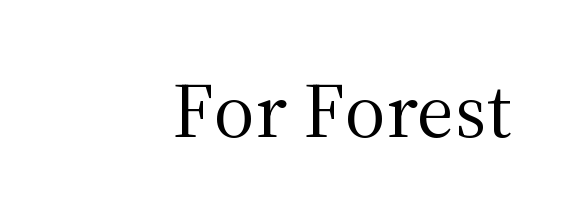
{"serif": "yes", "italic": "no", "bold": "no", "weight": "regular", "width": "normal", "stroke_contrast": "medium", "x_height": "medium", "monospaced": "no", "underline": "no", "align": "right", "letter_spacing": "normal", "letter_spacing_em": 0.0, "glyph_px": 79}
